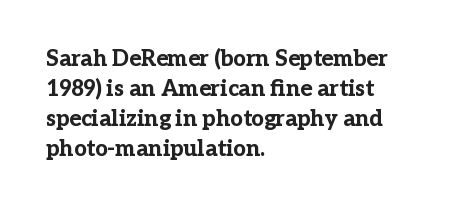
{"italic": "no", "bold": "yes", "underline": "no", "align": "left", "line_spacing": "normal", "line_spacing_ratio": 1.37, "letter_spacing": "normal", "letter_spacing_em": 0.0, "glyph_px": 22}
